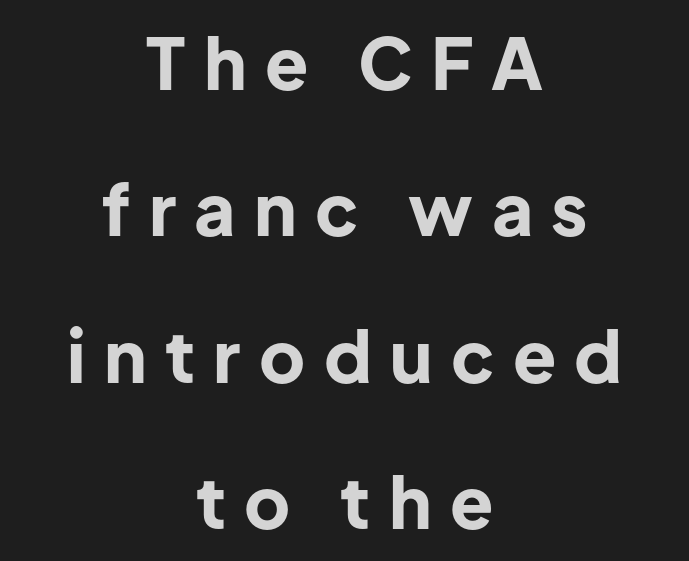
The glyphs are unaccompanied by any horizontal stroke below them. Teacher's note: observe the equal gaps on both sides — that is centered alignment. If you measured baseline to baseline, you'd find a long distance. A typesetter would call this proportional, since set widths differ per character.
